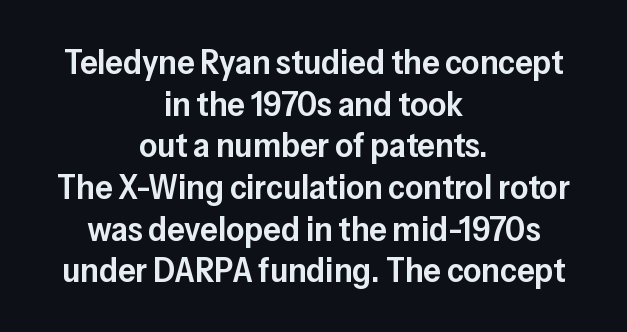
The image shows 35 px semibold sans-serif type, upright; set centered, line spacing 1.19x, normal letter spacing, not underlined; low stroke contrast and a medium x-height.
